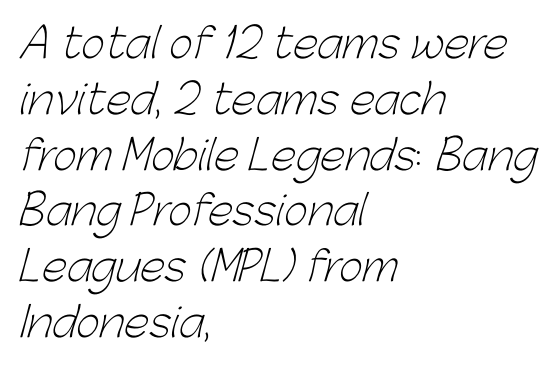
{"serif": "no", "bold": "no", "weight": "light", "width": "normal", "stroke_contrast": "low", "x_height": "medium", "monospaced": "no", "underline": "no", "align": "left", "line_spacing": "normal", "line_spacing_ratio": 1.36, "letter_spacing": "normal", "letter_spacing_em": 0.0, "glyph_px": 41}
